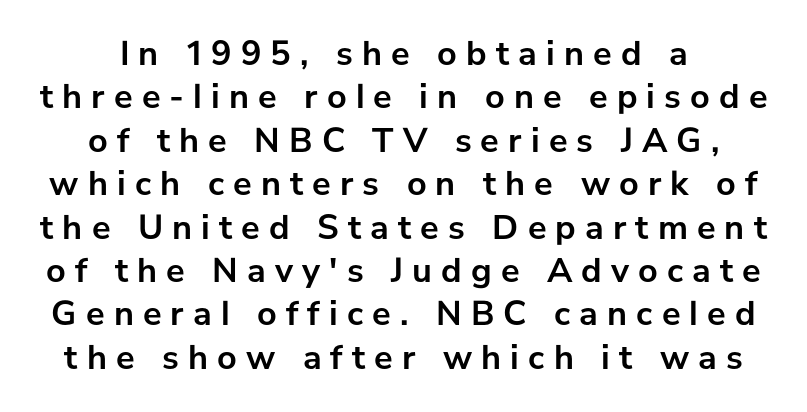
Q: Is the text bold? A: Yes.
Q: Is the text italic (slanted)? A: No, it is upright.
Q: Is the typeface a serif or a sans-serif typeface? A: Sans-serif.
Q: Is the text underlined? A: No.
Q: How is the paragraph aligned? A: Centered.
Q: Is the spacing between letters normal or unusually wide? A: Unusually wide.
Q: Width (condensed, normal, or wide)? A: Normal.
Q: Stroke contrast? A: Low.
Q: x-height? A: Medium.
Q: Monospaced? A: No.
